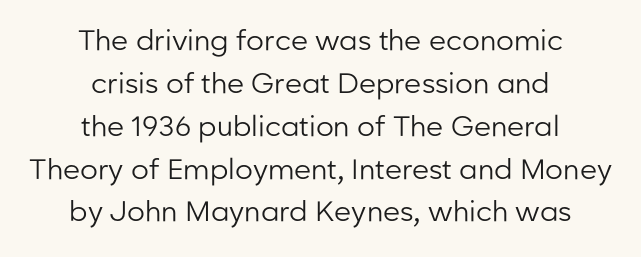
The image shows 28 px regular-weight sans-serif type, upright; set centered, normal line spacing (1.53x), normal letter spacing, not underlined; low stroke contrast and a medium x-height.
